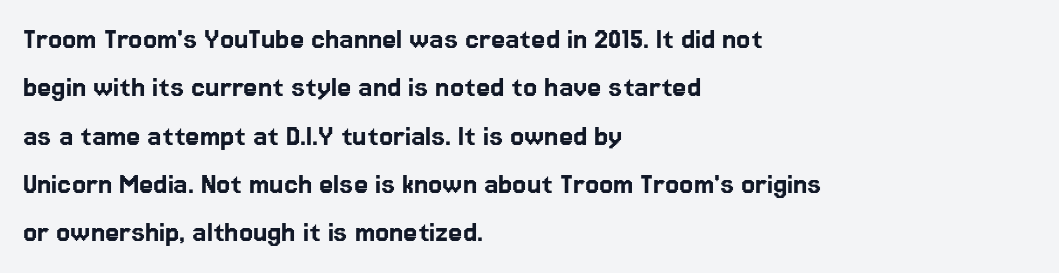
{"serif": "no", "italic": "no", "width": "normal", "stroke_contrast": "low", "x_height": "medium", "monospaced": "no", "underline": "no", "align": "left", "line_spacing": "normal", "line_spacing_ratio": 1.51, "letter_spacing": "normal", "letter_spacing_em": 0.0, "glyph_px": 32}
